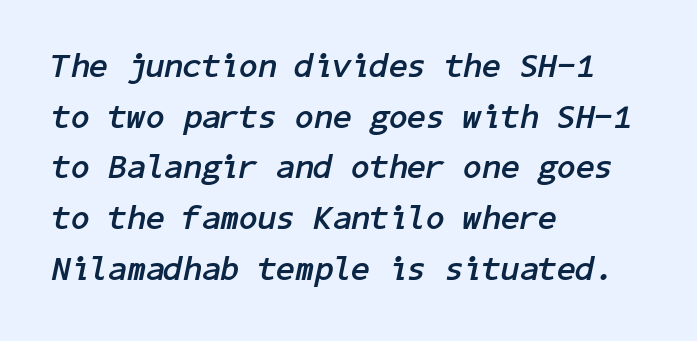
The image shows 34 px semibold type, italic (leaning right); set left-aligned, normal line spacing (1.49x), normal letter spacing, not underlined; low stroke contrast and a medium x-height.
